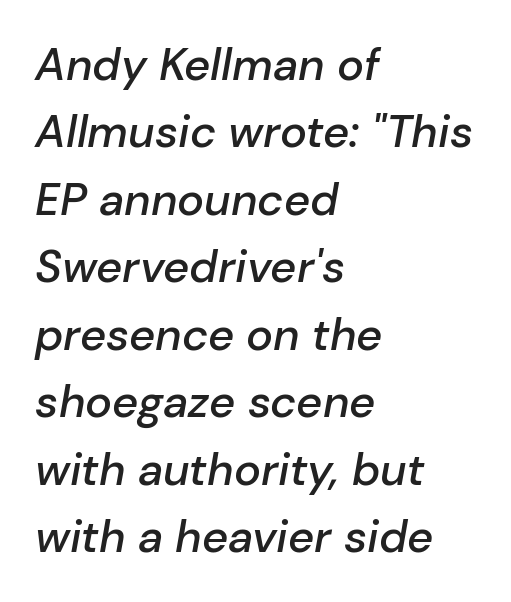
{"italic": "yes", "lean": "right", "slant_degrees": 10, "bold": "semi", "weight": "semibold", "width": "normal", "stroke_contrast": "low", "x_height": "medium", "monospaced": "no", "underline": "no", "align": "left", "line_spacing": "normal", "line_spacing_ratio": 1.5, "letter_spacing": "normal", "letter_spacing_em": 0.0, "glyph_px": 45}
